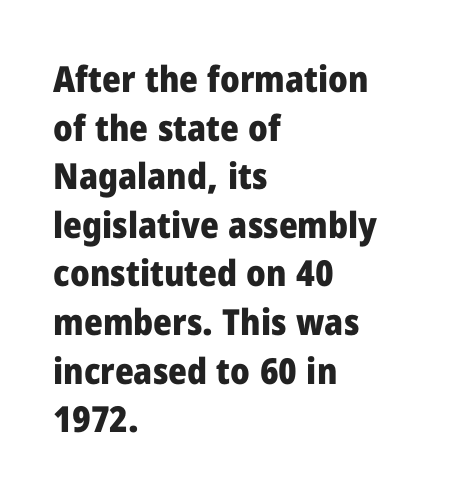
Think of a printed novel: that variable character pitch is what you see here. The lines in this sample share a left origin and differ only in where they stop. Does the weight exceed regular? Yes, all the way to bold. The font's upright variant was chosen for this text. Each row of text sits above clean, open space.
